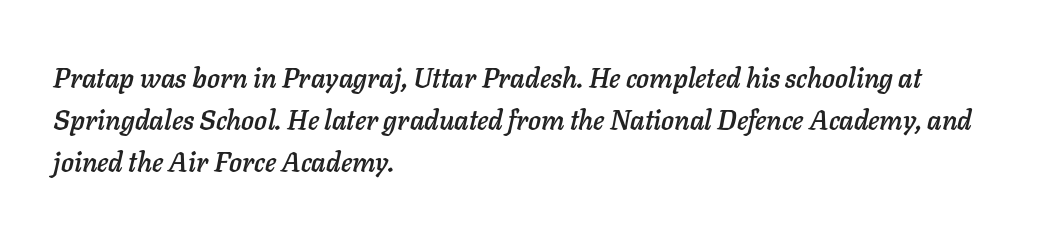
{"italic": "yes", "lean": "right", "slant_degrees": 11, "underline": "no", "align": "left", "line_spacing": "normal", "line_spacing_ratio": 1.56, "letter_spacing": "normal", "letter_spacing_em": 0.0, "glyph_px": 27}
